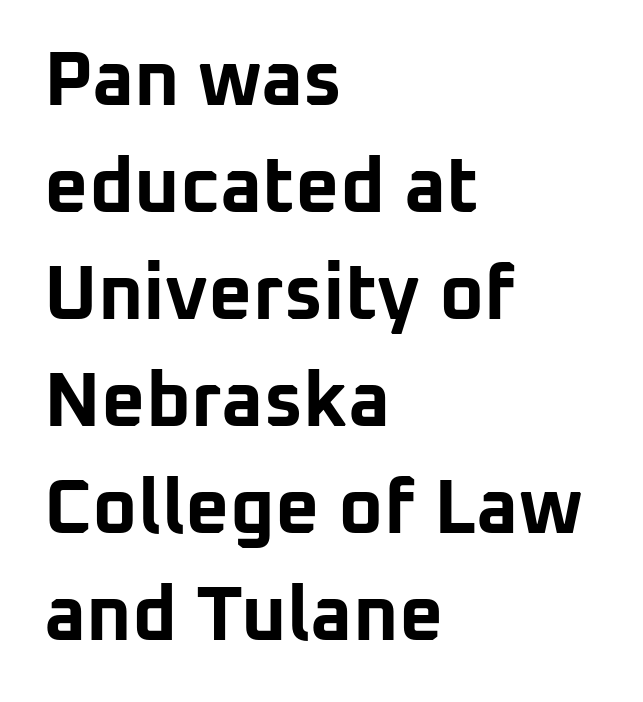
The image shows 77 px bold sans-serif type, upright; set left-aligned, normal line spacing (1.39x), normal letter spacing, not underlined; low stroke contrast and a medium x-height.
